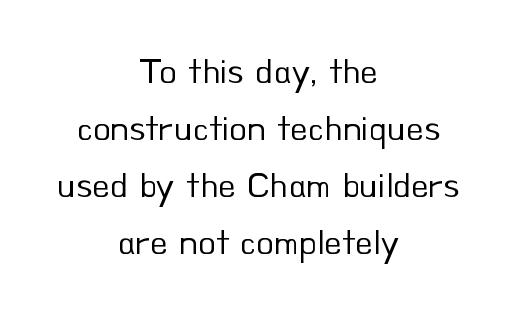
The passage shown stacks its lines at a standard gap. The lines in this sample share a center point and differ in where they start and stop. Nobody touched the tracking dial on this one. The gap between lines stays unmarked. Serifs: no, the terminals of the letterforms are clean. Letters have the restrained weight of plain body copy at most.
